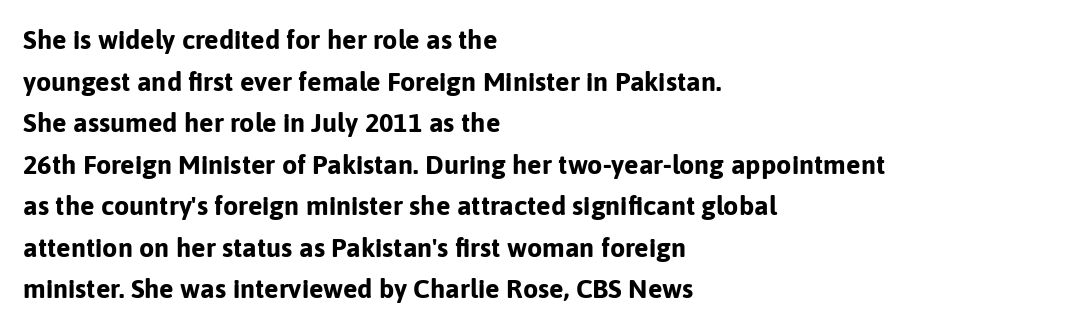
{"italic": "no", "bold": "yes", "underline": "no", "align": "left", "line_spacing": "normal", "line_spacing_ratio": 1.54, "letter_spacing": "normal", "letter_spacing_em": 0.0, "glyph_px": 27}
